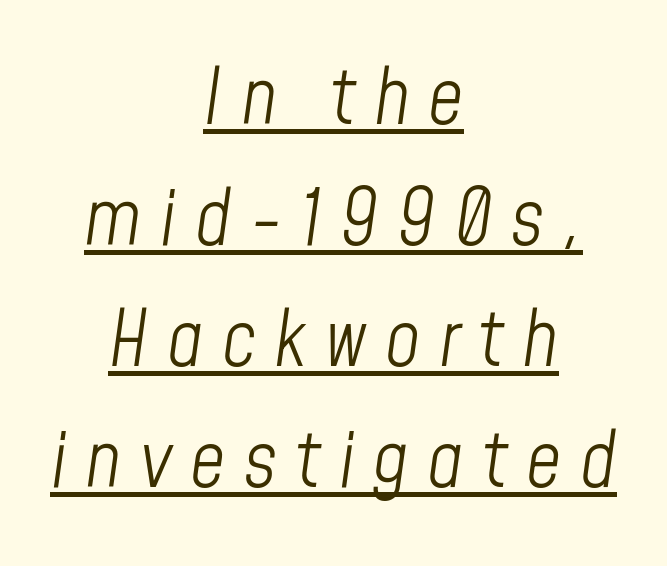
The passage shown leans; its letterforms are oblique. Honestly, the row spacing looks completely unremarkable. Is the letter spacing exaggerated? Yes — the characters are pushed far apart. Do the characters align in a grid? No, the font is proportional.
